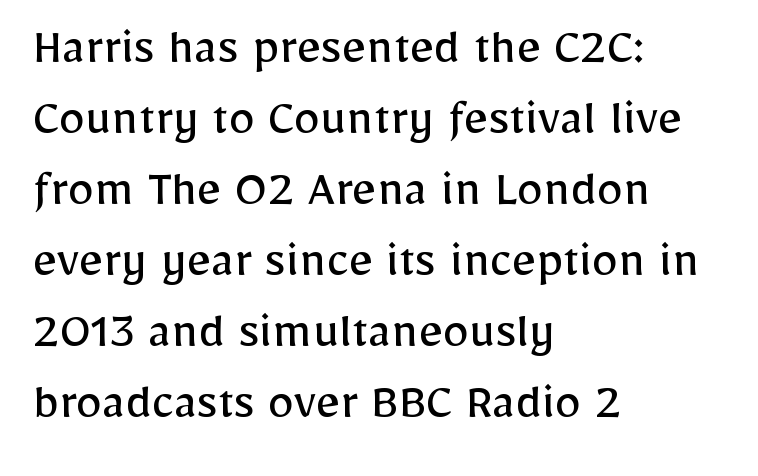
{"serif": "no", "italic": "no", "bold": "no", "weight": "regular", "width": "normal", "stroke_contrast": "low", "x_height": "medium", "monospaced": "no", "underline": "no", "align": "left", "line_spacing": "normal", "line_spacing_ratio": 1.34, "letter_spacing": "normal", "letter_spacing_em": 0.0, "glyph_px": 53}
